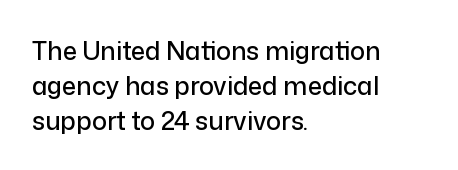
The image shows 25 px text type, upright; set left-aligned, normal line spacing (1.4x), normal letter spacing, not underlined.
